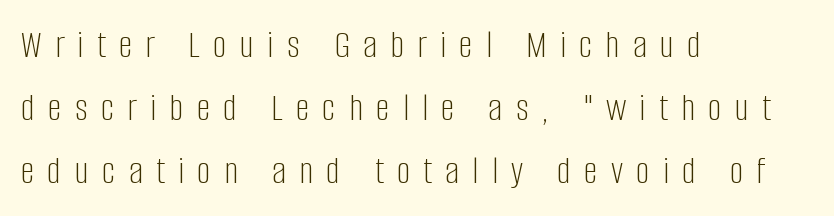
{"serif": "no", "italic": "no", "bold": "no", "weight": "light", "width": "condensed", "stroke_contrast": "low", "x_height": "large", "monospaced": "no", "underline": "no", "align": "left", "line_spacing": "normal", "line_spacing_ratio": 1.61, "letter_spacing": "wide", "letter_spacing_em": 0.34, "glyph_px": 39}
